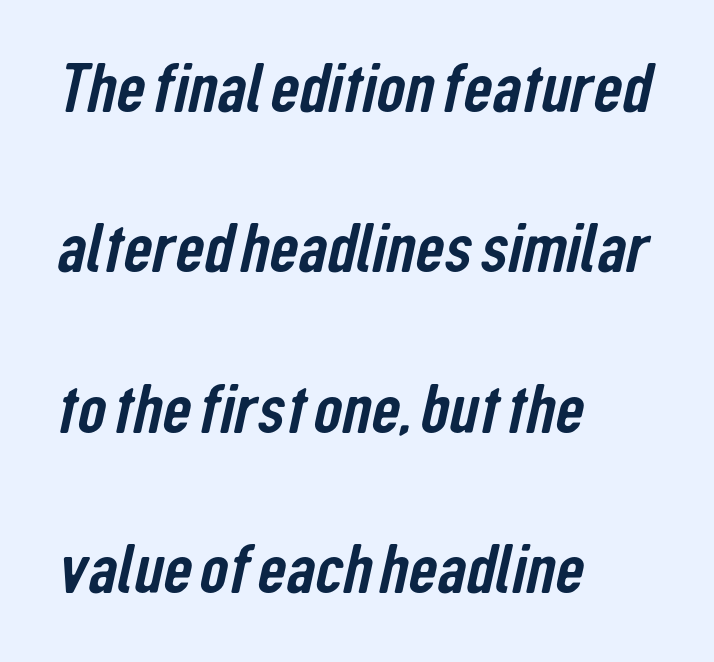
You could not count columns in this text — the font is proportionally spaced. Notice the wide empty band between every row — that's loose leading. Check under the words: just untouched page. These lines are composed in type without serifs.
